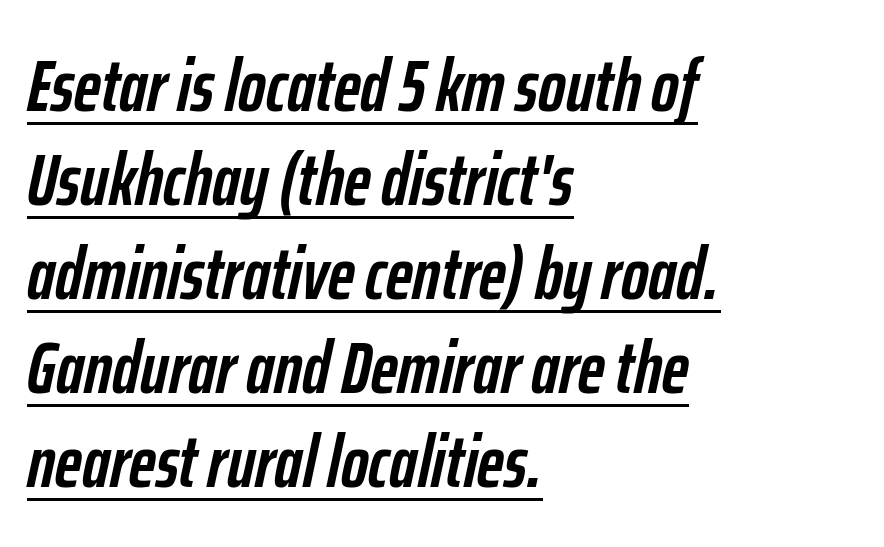
{"italic": "yes", "lean": "right", "slant_degrees": 12, "bold": "yes", "weight": "semibold", "width": "condensed", "stroke_contrast": "low", "x_height": "medium", "monospaced": "no", "underline": "yes", "align": "left", "line_spacing": "normal", "line_spacing_ratio": 1.27, "letter_spacing": "normal", "letter_spacing_em": 0.0, "glyph_px": 74}
